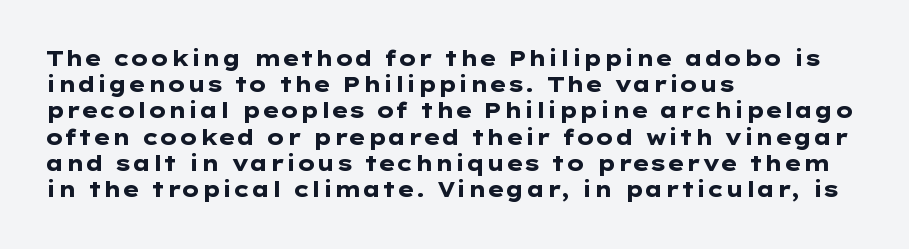
The image shows 21 px bold type, upright; set left-aligned, normal line spacing (1.25x), normal letter spacing, not underlined.
